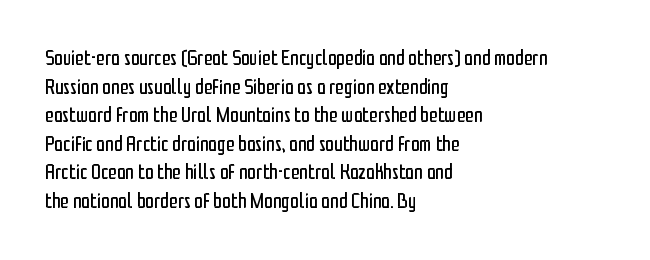
Check the space under the baseline: it is left empty. Characters follow at the spacing the type designer built in. These glyphs show unthickened strokes, regular width or finer. This is the regular roman posture of the typeface. A typesetter would call this leading conventional body-copy spacing. The compositor pushed each line to the left boundary.
